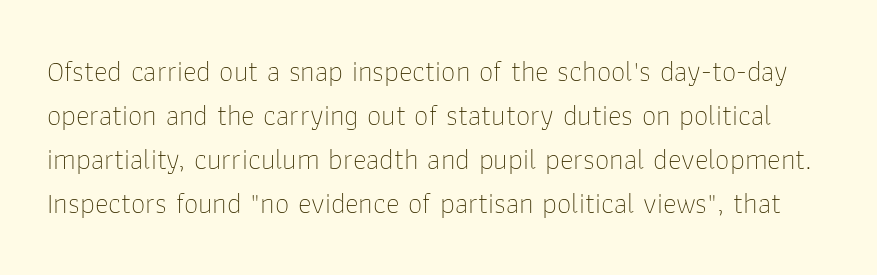
Is this a fixed-width face? No — the glyphs have proportional, varying widths. Evenly set lines give the paragraph a standard silhouette. The baseline area is clear. The type family on display is of the sans-serif kind. In terms of letterspacing, this is plain default setting.
